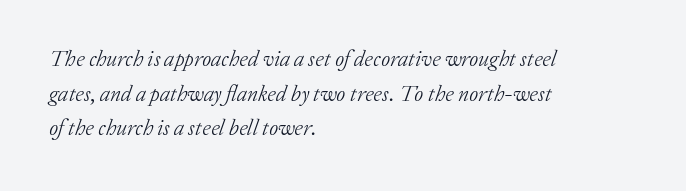
Here the glyphs are tracked normally, forming tight word shapes. Teacher's note: observe the even left margin — that is flush-left alignment. Stems and bowls with no extra thickness — not bold. The words here are not underlined. Vertically, the passage feels balanced, rows spaced as you'd expect.
